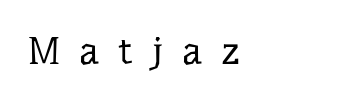
{"serif": "yes", "italic": "no", "bold": "no", "weight": "regular", "width": "normal", "stroke_contrast": "low", "x_height": "medium", "monospaced": "no", "underline": "no", "align": "left", "letter_spacing": "wide", "letter_spacing_em": 0.49, "glyph_px": 39}
